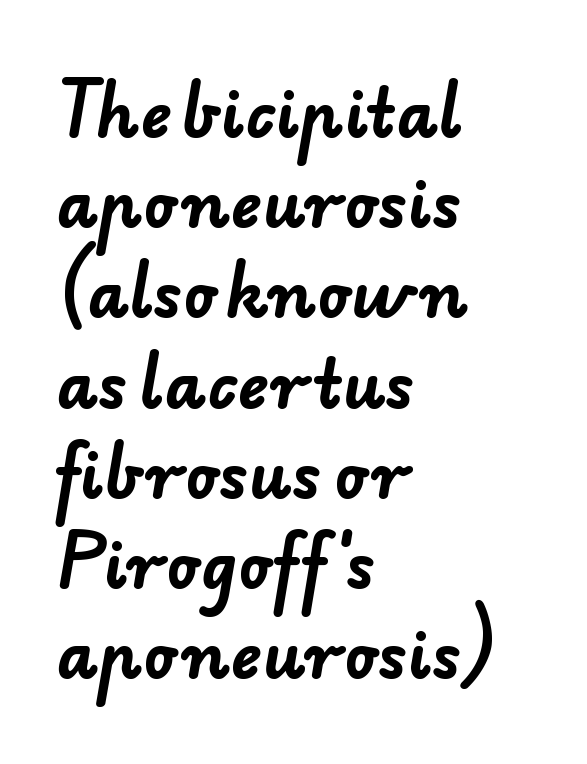
The line texture is even and compact thanks to regular tracking. Do the characters align in a grid? No, the font is proportional. The lines in this sample share a left origin and differ only in where they stop. Classification — sans serif. A bare baseline throughout the passage. The rendering uses a bold face; every stroke is thick and dark.
